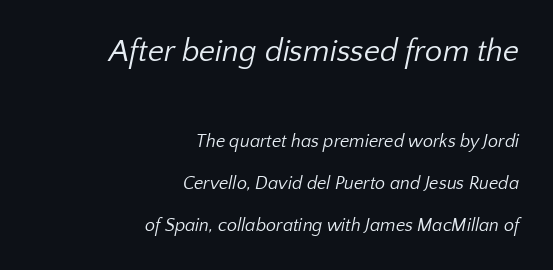
Q: Is the text bold? A: No.
Q: Is the typeface a serif or a sans-serif typeface? A: Sans-serif.
Q: Is the text underlined? A: No.
Q: How is the paragraph aligned? A: Right-aligned.
Q: Is the spacing between letters normal or unusually wide? A: Normal.
Q: Is the spacing between lines tight, normal or loose? A: Loose.
Q: Which block of text is set in a larger size, the first (top) or the second (bottom)? A: The first (top) one.
Q: Width (condensed, normal, or wide)? A: Normal.
Q: Stroke contrast? A: Low.
Q: x-height? A: Medium.
Q: Monospaced? A: No.
